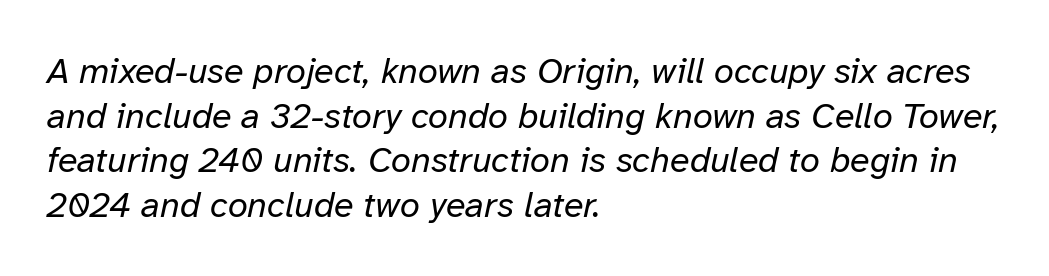
The image shows 36 px regular-weight type, italic (leaning right); set left-aligned, line spacing 1.24x, normal letter spacing, not underlined; low stroke contrast and a medium x-height.
